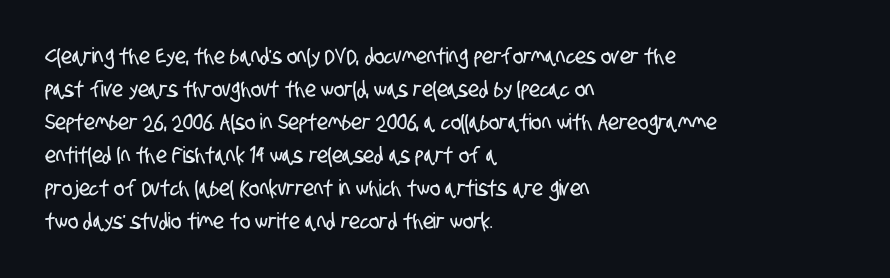
The image shows 22 px text type; set left-aligned, normal line spacing (1.5x), normal letter spacing, not underlined.
